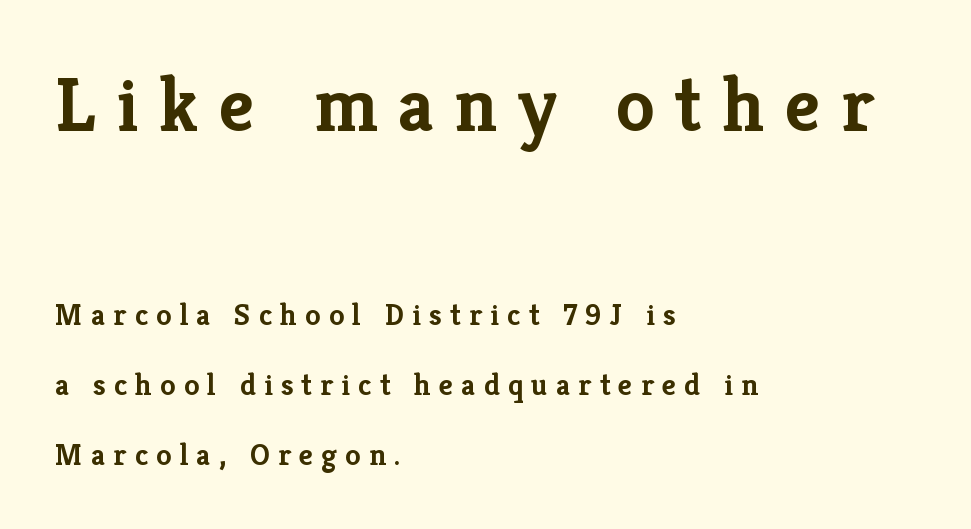
{"serif": "yes", "italic": "no", "bold": "yes", "weight": "semibold", "width": "normal", "stroke_contrast": "low", "x_height": "medium", "monospaced": "no", "underline": "no", "align": "left", "line_spacing": "loose", "line_spacing_ratio": 2.26, "letter_spacing": "wide", "letter_spacing_em": 0.26, "larger_block": "first", "size_ratio": 2.52, "glyph_px": 78}
